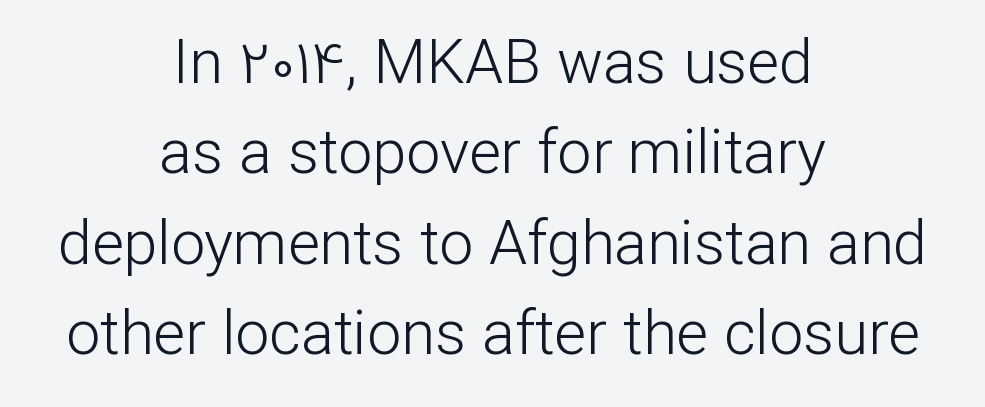
Here the designer chose a conventional face with non-uniform glyph widths. This rendering uses center alignment, leaving both contours irregular but symmetric. The specimen reads as upright at a glance. The typesetting does not lean heavy: it is not bold. The tracking reads as untouched default to a designer's eye. A clean baseline with only descenders dipping below it.
